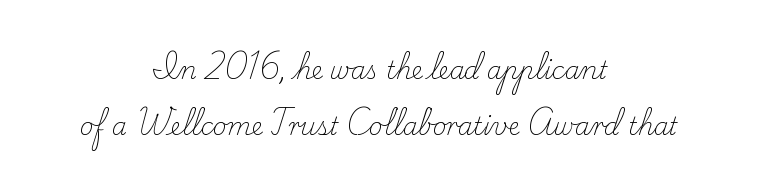
Weight: not bold — regular or lighter. Does the leading feel generous? Absolutely, it's lavish. Look at the tracking — it's just the regular setting, nothing added. A student would call this center alignment; a typographer would say set centered. Descenders are the only things crossing below the line.
